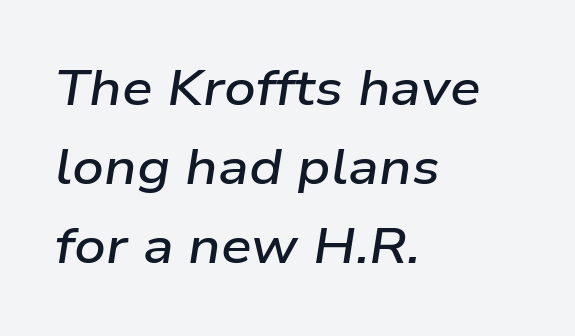
The image shows 49 px semibold, wide type, italic (leaning right); set left-aligned, normal line spacing (1.61x), normal letter spacing, not underlined; low stroke contrast and a medium x-height.
